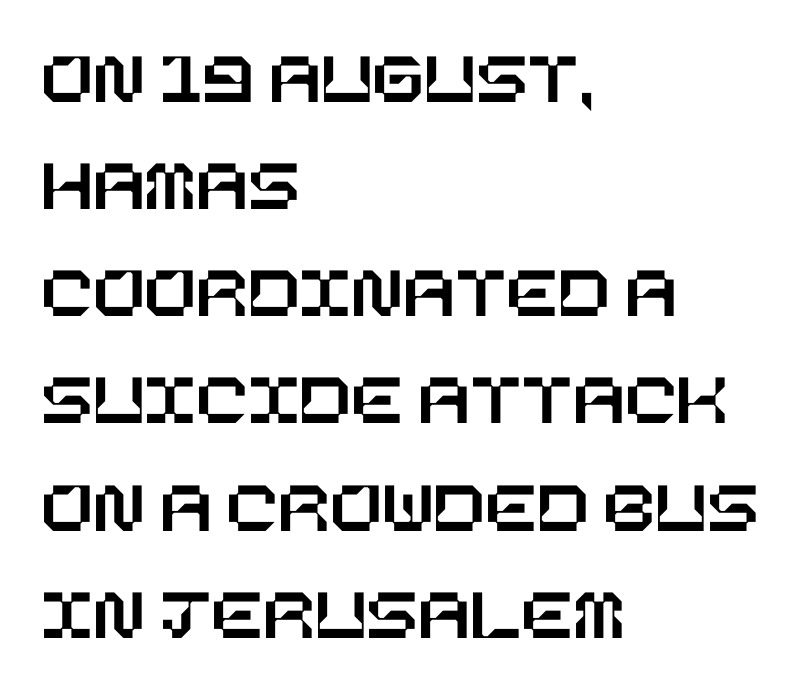
{"italic": "no", "width": "normal", "stroke_contrast": "low", "x_height": "large", "underline": "no", "align": "left", "line_spacing": "normal", "line_spacing_ratio": 1.41, "letter_spacing": "normal", "letter_spacing_em": 0.0, "glyph_px": 76}
